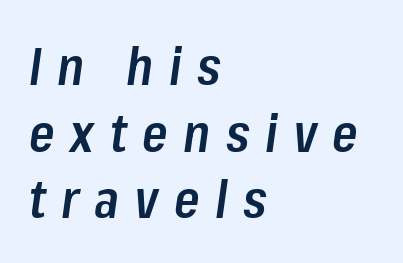
Q: Is the text bold? A: Semi-bold.
Q: Is the text italic (slanted)? A: Yes, it leans right by about 8 degrees.
Q: Is the text underlined? A: No.
Q: How is the paragraph aligned? A: Left-aligned.
Q: Is the spacing between letters normal or unusually wide? A: Unusually wide.
Q: Is the spacing between lines tight, normal or loose? A: Normal.
Q: Width (condensed, normal, or wide)? A: Condensed.
Q: Stroke contrast? A: Low.
Q: x-height? A: Medium.
Q: Monospaced? A: No.
